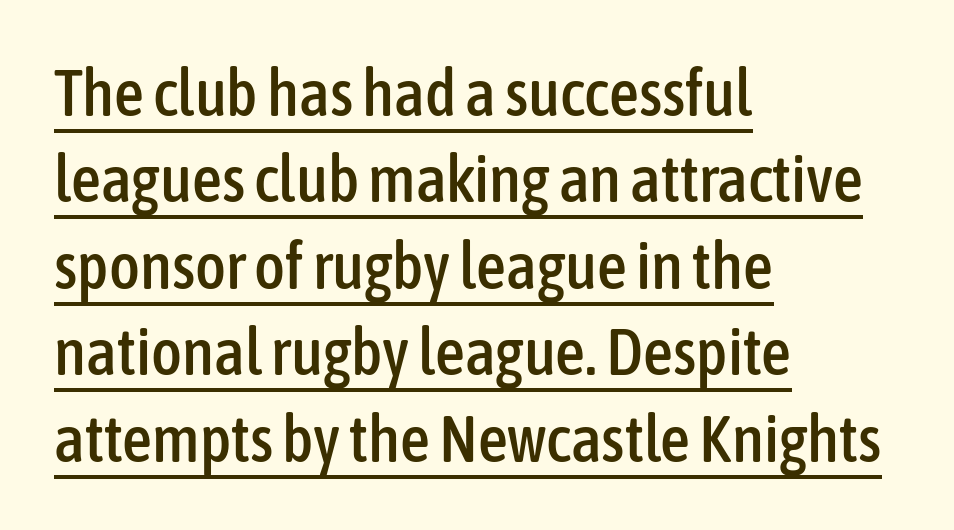
{"serif": "no", "italic": "no", "width": "condensed", "stroke_contrast": "low", "x_height": "medium", "monospaced": "no", "underline": "yes", "align": "left", "line_spacing": "normal", "line_spacing_ratio": 1.31, "letter_spacing": "normal", "letter_spacing_em": 0.0, "glyph_px": 66}
